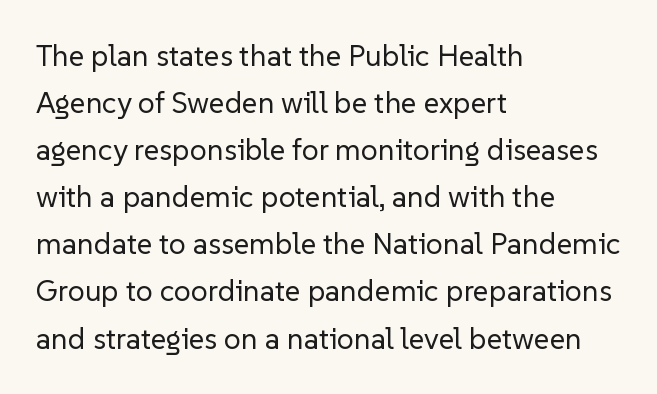
The image shows 30 px regular-weight sans-serif type, upright; set left-aligned, normal line spacing (1.57x), normal letter spacing, not underlined; low stroke contrast and a medium x-height.
